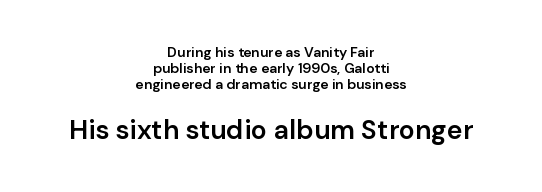
{"italic": "no", "bold": "semi", "underline": "no", "align": "center", "line_spacing": "tight", "line_spacing_ratio": 1.14, "letter_spacing": "normal", "letter_spacing_em": 0.0, "larger_block": "second", "size_ratio": 1.93, "glyph_px": 27}
